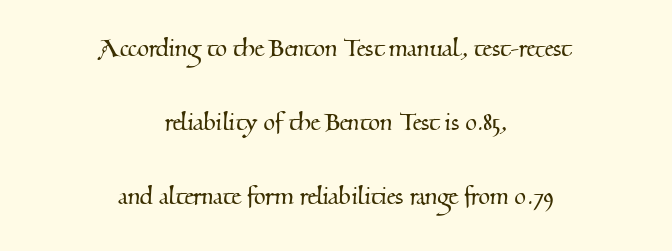
The image shows 30 px serif type; set centered, loose line spacing (2.46x), normal letter spacing, not underlined; medium stroke contrast and a small x-height.
